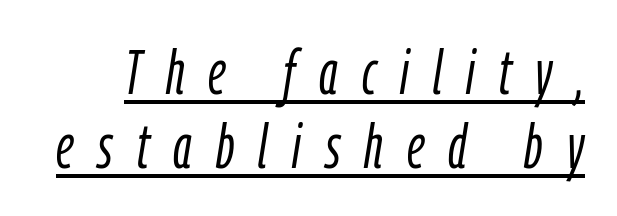
Q: Is the text bold? A: No.
Q: Is the text italic (slanted)? A: Yes, it leans right by about 9 degrees.
Q: Is the text underlined? A: Yes.
Q: Is the spacing between letters normal or unusually wide? A: Unusually wide.
Q: Width (condensed, normal, or wide)? A: Condensed.
Q: Stroke contrast? A: Low.
Q: x-height? A: Medium.
Q: Monospaced? A: No.
